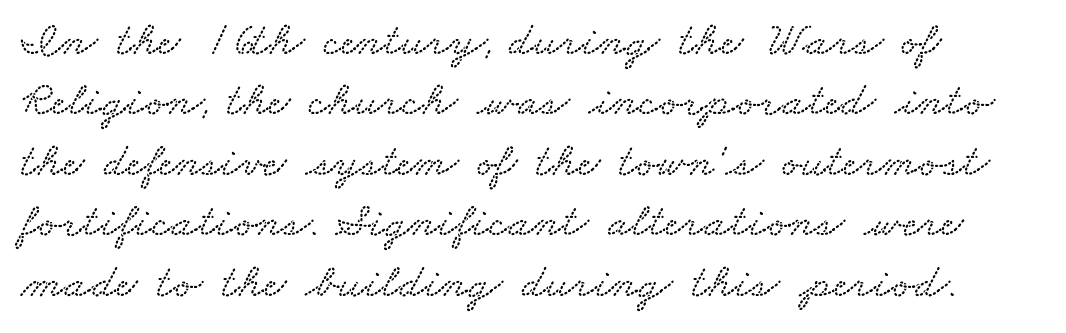
Unmarked baselines from the first word to the last. The rag falls on the right side of this text block. The letters advance in unequal steps, a hallmark of proportional type. Tracking here is standard; glyphs follow each other at the usual distance. The rendering uses a moderate line-height, typical for paragraphs.
